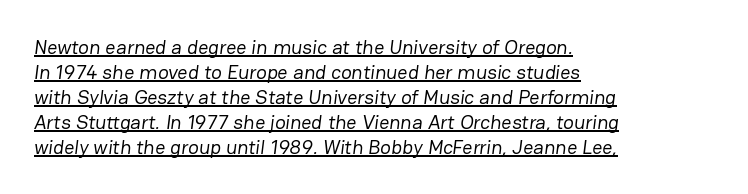
{"bold": "no", "underline": "yes", "align": "left", "line_spacing": "normal", "line_spacing_ratio": 1.25, "letter_spacing": "normal", "letter_spacing_em": 0.0, "glyph_px": 20}
